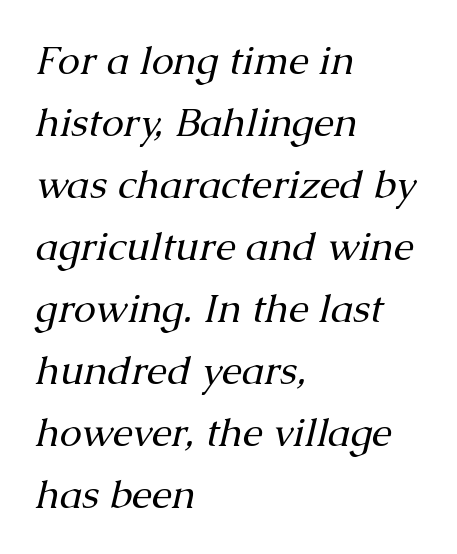
The passage is arranged the way most books set body copy — flush left. Heaviness? Minimal to ordinary, like unemphasized prose. Varying glyph widths throughout — classic text-font behaviour. Leading: standard. Unmarked baselines from the first word to the last.
